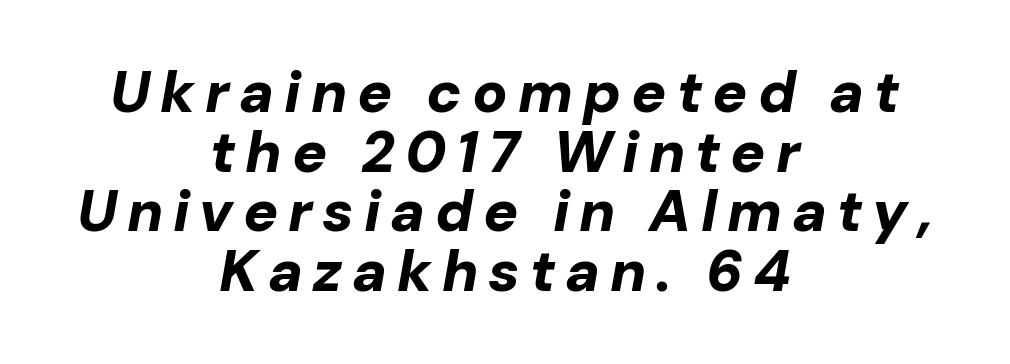
Compared with typical paragraphs, the rows here are closer together. The sample has been set heavy, in full bold. The paragraph has two soft edges and a firm central axis. Character widths vary here, with narrow letters taking less room than wide ones. Bare-footed words on every line. Slanted lettering throughout.
